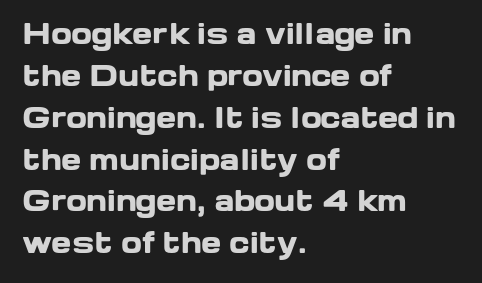
The face used here has the dense, thick strokes of a bold. Students, observe: this is what conventionally led text looks like. Notice how the stems are strictly vertical — no italics here. The setting favours the left margin, as ordinary paragraphs usually do.
